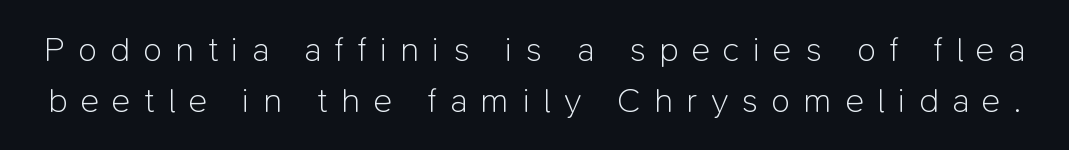
{"serif": "no", "italic": "no", "bold": "no", "weight": "light", "width": "normal", "stroke_contrast": "low", "x_height": "medium", "monospaced": "no", "underline": "no", "line_spacing": "normal", "line_spacing_ratio": 1.45, "letter_spacing": "wide", "letter_spacing_em": 0.38, "glyph_px": 35}
